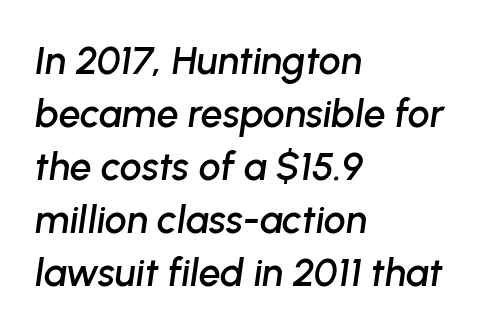
Tracking value appears to be zero — textbook default spacing. A classic flush-left, rag-right setting is used for this passage. The strip under each line holds only bare page. In terms of leading, this rendering sits right in the middle. There's an unmistakable incline to the writing here.
